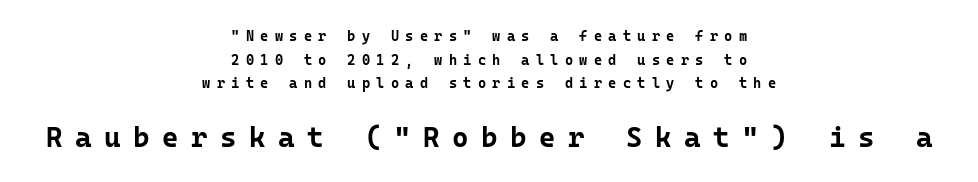
Q: Is the text bold? A: Yes.
Q: Is the text italic (slanted)? A: No, it is upright.
Q: Is the typeface a serif or a sans-serif typeface? A: Sans-serif.
Q: Is the text underlined? A: No.
Q: How is the paragraph aligned? A: Centered.
Q: Is the spacing between letters normal or unusually wide? A: Unusually wide.
Q: Is the spacing between lines tight, normal or loose? A: Normal.
Q: Which block of text is set in a larger size, the first (top) or the second (bottom)? A: The second (bottom) one.
Q: Width (condensed, normal, or wide)? A: Normal.
Q: Stroke contrast? A: Low.
Q: x-height? A: Medium.
Q: Monospaced? A: Yes.
